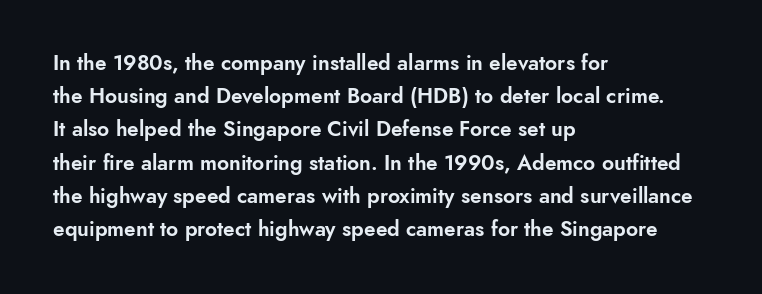
{"italic": "no", "underline": "no", "align": "left", "line_spacing": "normal", "line_spacing_ratio": 1.58, "letter_spacing": "normal", "letter_spacing_em": 0.0, "glyph_px": 21}
